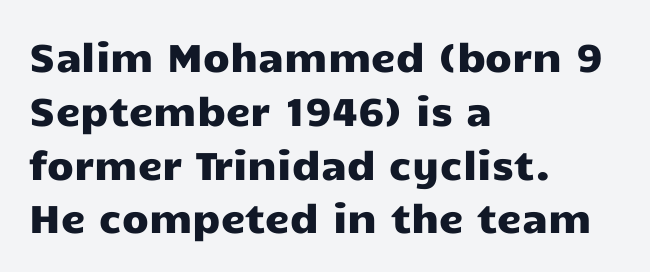
Q: Is the text italic (slanted)? A: No, it is upright.
Q: Is the typeface a serif or a sans-serif typeface? A: Sans-serif.
Q: Is the text underlined? A: No.
Q: How is the paragraph aligned? A: Left-aligned.
Q: Is the spacing between letters normal or unusually wide? A: Normal.
Q: Is the spacing between lines tight, normal or loose? A: Normal.
Q: Width (condensed, normal, or wide)? A: Wide.
Q: Stroke contrast? A: Low.
Q: x-height? A: Medium.
Q: Monospaced? A: No.
